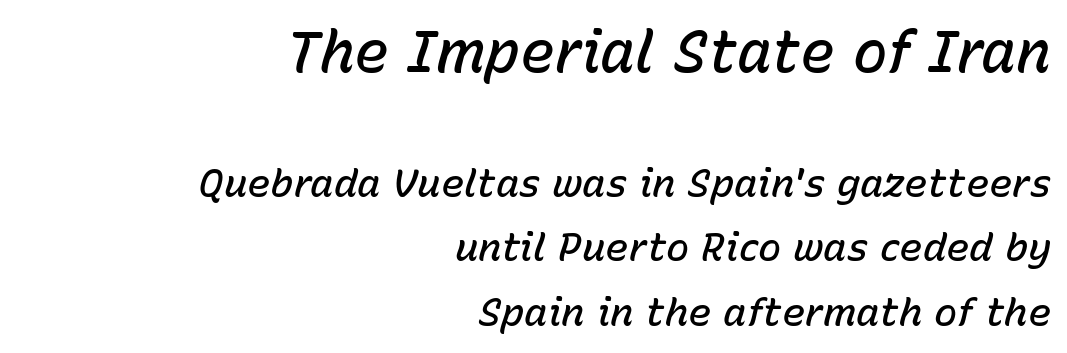
There's an unmistakable incline to the writing here. Any mark beneath the type? The region is blank. The block of text has a typical density, with ordinary space between rows. What stands out about the letter spacing? Nothing — it is the standard amount. Two sizes are in play, and the larger belongs to the first block.
